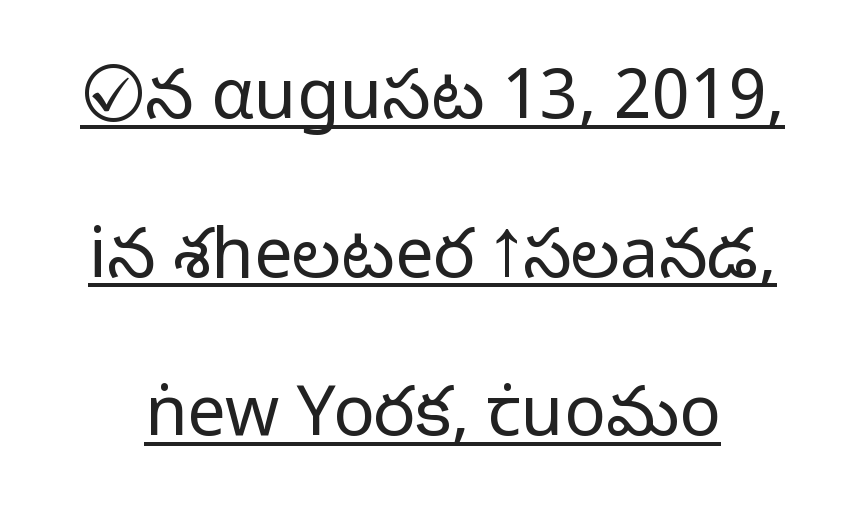
The image shows 69 px light sans-serif type, upright; set loose line spacing (2.3x), normal letter spacing, underlined; low stroke contrast and a medium x-height.
